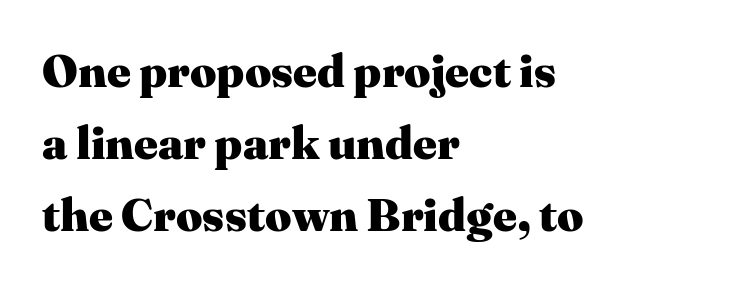
Q: Is the text bold? A: Yes.
Q: Is the text italic (slanted)? A: No, it is upright.
Q: Is the typeface a serif or a sans-serif typeface? A: Serif.
Q: Is the text underlined? A: No.
Q: How is the paragraph aligned? A: Left-aligned.
Q: Is the spacing between letters normal or unusually wide? A: Normal.
Q: Is the spacing between lines tight, normal or loose? A: Normal.
Q: Width (condensed, normal, or wide)? A: Normal.
Q: Stroke contrast? A: Medium.
Q: x-height? A: Medium.
Q: Monospaced? A: No.
